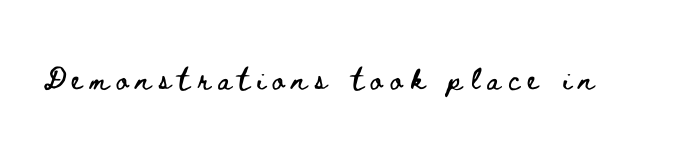
{"width": "wide", "stroke_contrast": "low", "x_height": "small", "monospaced": "no", "underline": "no", "letter_spacing": "wide", "letter_spacing_em": 0.28, "glyph_px": 28}
